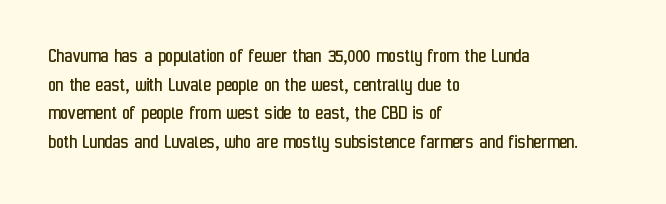
{"italic": "no", "bold": "no", "underline": "no", "align": "left", "line_spacing": "normal", "line_spacing_ratio": 1.36, "letter_spacing": "normal", "letter_spacing_em": 0.0, "glyph_px": 21}
